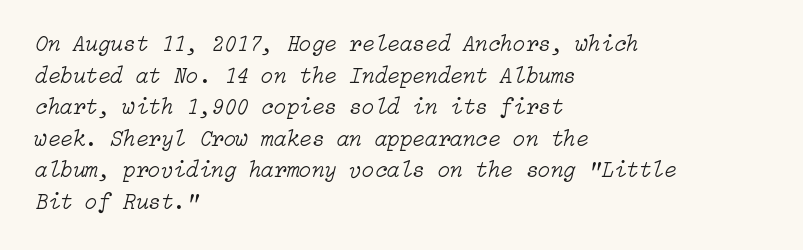
The image shows 23 px text type, italic (leaning right); set left-aligned, normal line spacing (1.37x), normal letter spacing, not underlined.
